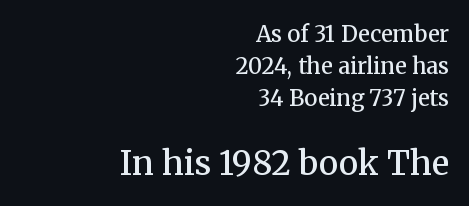
{"serif": "yes", "italic": "no", "bold": "semi", "weight": "semibold", "width": "normal", "stroke_contrast": "medium", "x_height": "medium", "monospaced": "no", "underline": "no", "align": "right", "line_spacing": "normal", "line_spacing_ratio": 1.45, "letter_spacing": "normal", "letter_spacing_em": 0.0, "larger_block": "second", "size_ratio": 1.5, "glyph_px": 33}
